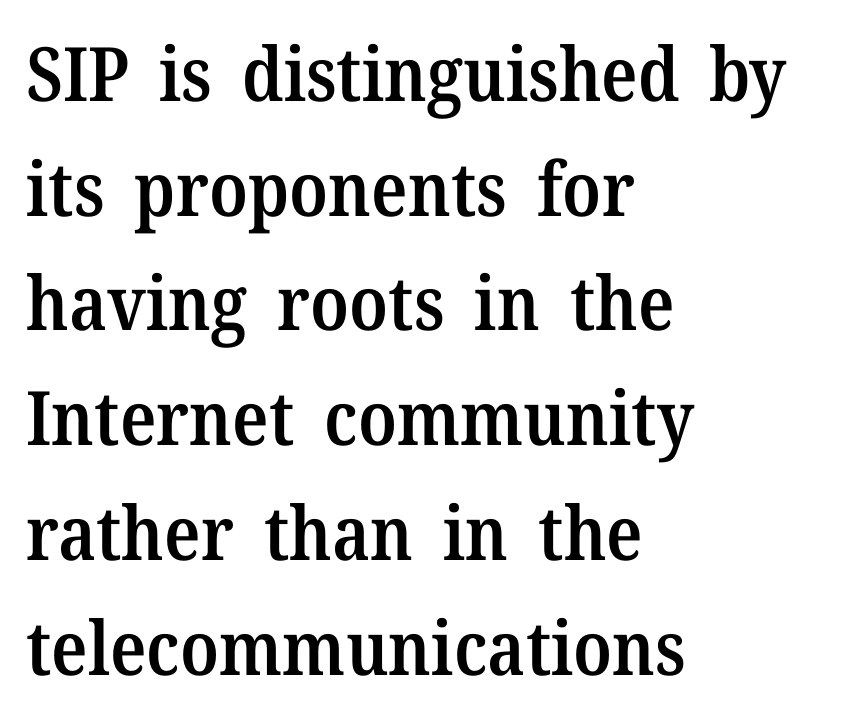
Type style note: has serifs. The letters are semibold — heavier than regular but short of a full bold. This is the regular roman posture of the typeface. Check under the words: just untouched page. The face used here is proportionally spaced, like ordinary book or web type. Baseline-to-baseline distance is the conventional proportion of letter height.
